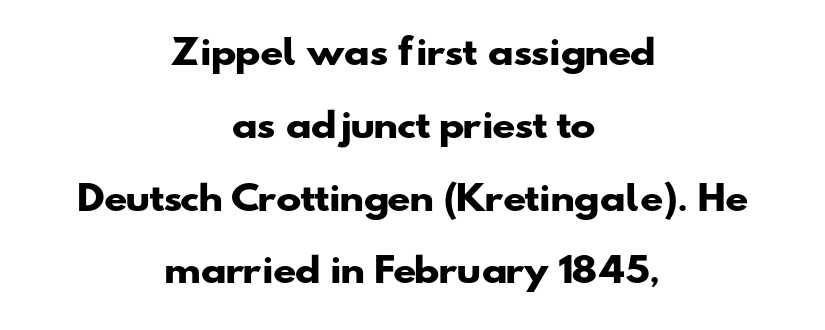
Q: Is the text bold? A: Yes.
Q: Is the typeface a serif or a sans-serif typeface? A: Sans-serif.
Q: Is the text underlined? A: No.
Q: How is the paragraph aligned? A: Centered.
Q: Is the spacing between letters normal or unusually wide? A: Normal.
Q: Is the spacing between lines tight, normal or loose? A: Loose.
Q: Width (condensed, normal, or wide)? A: Wide.
Q: Stroke contrast? A: Low.
Q: x-height? A: Small.
Q: Monospaced? A: No.
